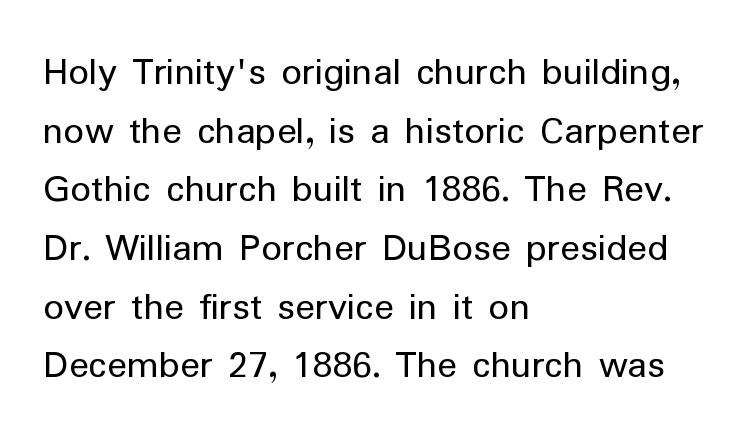
Q: Is the text bold? A: No.
Q: Is the text italic (slanted)? A: No, it is upright.
Q: Is the typeface a serif or a sans-serif typeface? A: Sans-serif.
Q: Is the text underlined? A: No.
Q: How is the paragraph aligned? A: Left-aligned.
Q: Is the spacing between letters normal or unusually wide? A: Normal.
Q: Is the spacing between lines tight, normal or loose? A: Normal.
Q: Width (condensed, normal, or wide)? A: Normal.
Q: Stroke contrast? A: Low.
Q: x-height? A: Medium.
Q: Monospaced? A: No.
